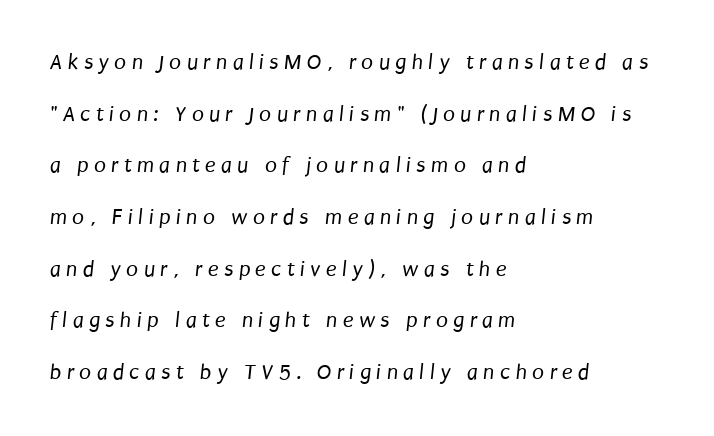
Airy leading. Line starts are locked; line ends wander. The zone under the glyphs is completely vacant. Heaviness? Minimal to ordinary, like unemphasized prose.
